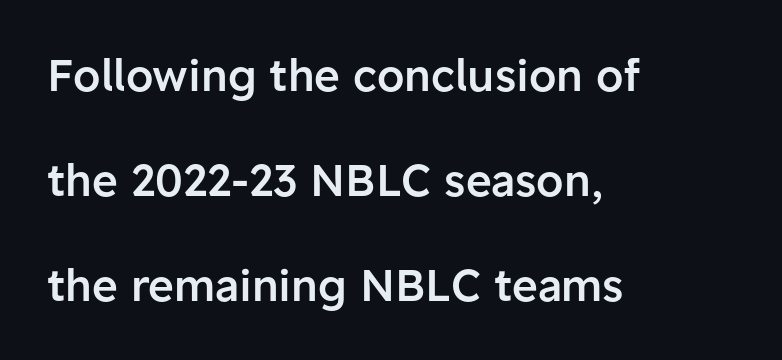
The image shows 44 px semibold sans-serif type, upright; set left-aligned, loose line spacing (2.39x), normal letter spacing, not underlined; low stroke contrast and a medium x-height.
